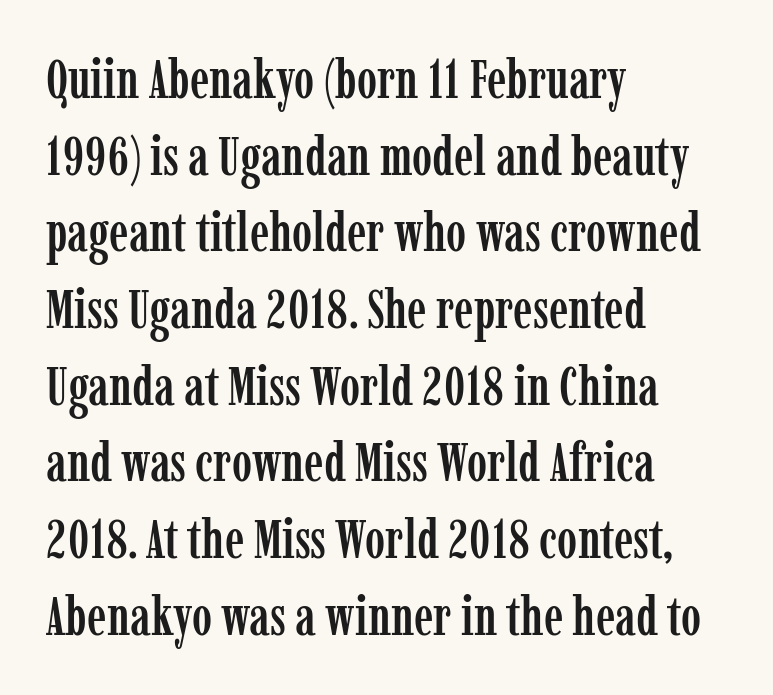
This rendering features lettering with no underline. The face used here is seriffed, in the tradition of book romans. Between one letter and the next there's only the usual sliver of space. If you measured baseline to baseline, you'd find a middling distance. Characters remain perfectly vertical along every line.
